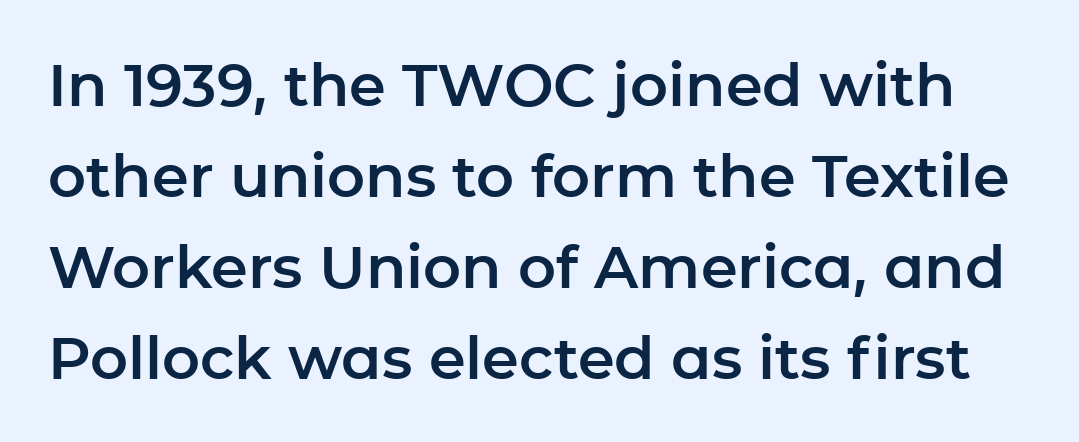
Serif or sans? Sans — the stroke terminals are bare. The leading is moderate, giving the passage an even texture. The typography opts for an upright posture over an oblique one. This rendering features lettering with no underline. Spacing verdict: proportional, widths tailored to each character. Default kerning and tracking; the words read as compact shapes.
